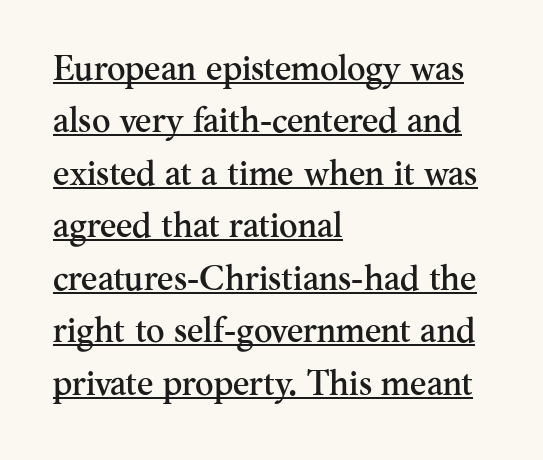
The image shows 35 px serif type, upright; set left-aligned, normal line spacing (1.5x), normal letter spacing, underlined; medium stroke contrast and a small x-height.
